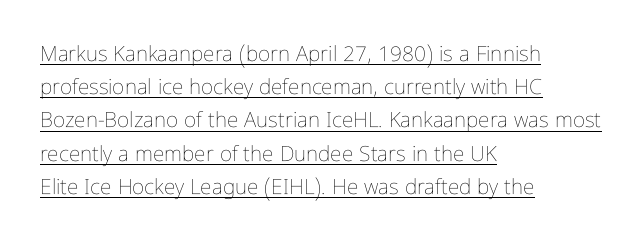
Q: Is the text bold? A: No.
Q: Is the text italic (slanted)? A: No, it is upright.
Q: Is the text underlined? A: Yes.
Q: How is the paragraph aligned? A: Left-aligned.
Q: Is the spacing between letters normal or unusually wide? A: Normal.
Q: Is the spacing between lines tight, normal or loose? A: Normal.
